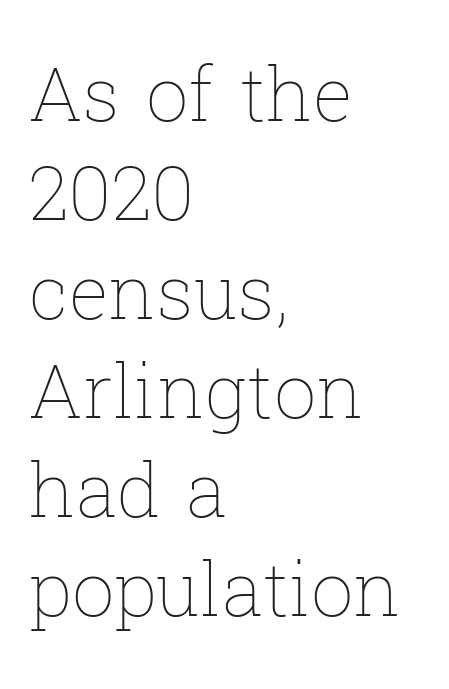
The image shows 75 px thin type, upright; set left-aligned, normal line spacing (1.32x), normal letter spacing, not underlined; low stroke contrast and a medium x-height.
